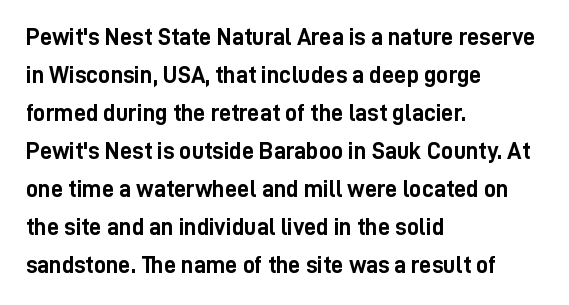
The image shows 24 px bold type, upright; set left-aligned, normal line spacing (1.58x), normal letter spacing, not underlined.
